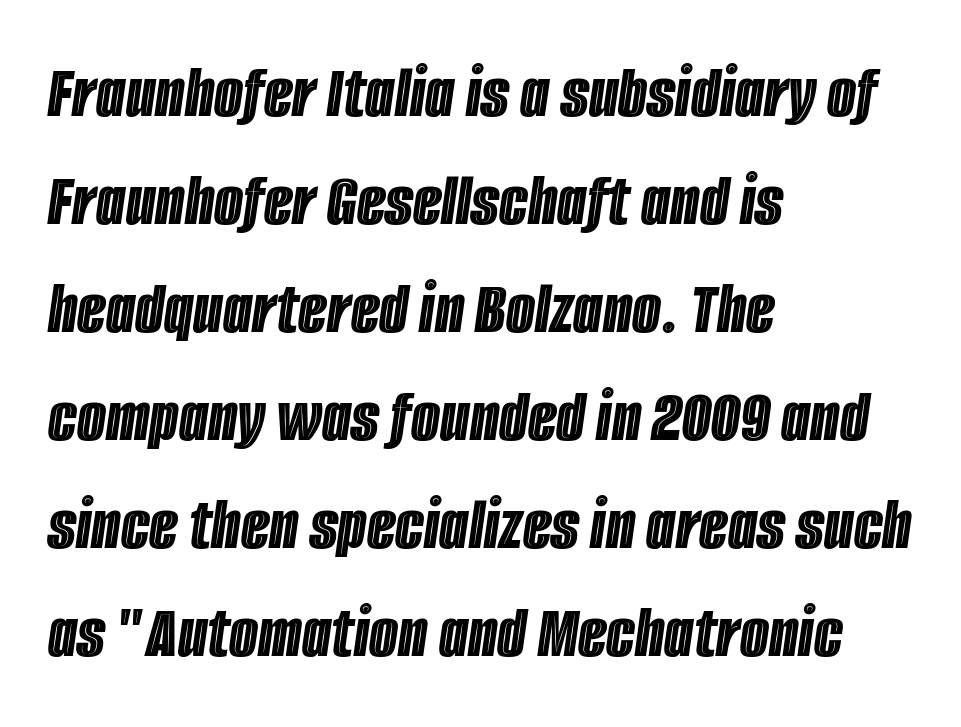
This sample keeps an unexceptional amount of space between lines. Underline: absent. Between one letter and the next there's only the usual sliver of space. Think of a printed novel: that variable character pitch is what you see here.
